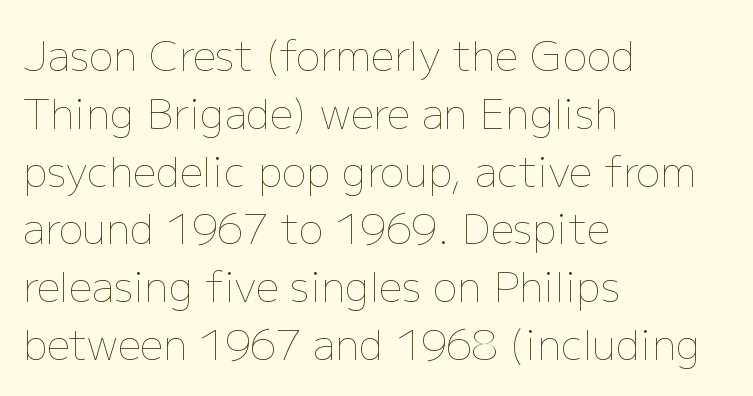
Q: Is the text bold? A: No.
Q: Is the text italic (slanted)? A: No, it is upright.
Q: Is the text underlined? A: No.
Q: How is the paragraph aligned? A: Left-aligned.
Q: Is the spacing between letters normal or unusually wide? A: Normal.
Q: Is the spacing between lines tight, normal or loose? A: Normal.
Q: Width (condensed, normal, or wide)? A: Normal.
Q: Stroke contrast? A: Low.
Q: x-height? A: Medium.
Q: Monospaced? A: No.
